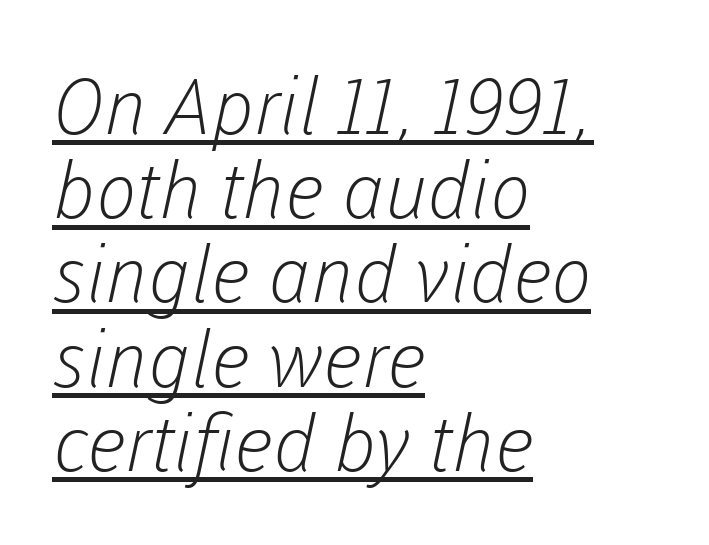
Q: Is the text bold? A: No.
Q: Is the typeface a serif or a sans-serif typeface? A: Sans-serif.
Q: Is the text underlined? A: Yes.
Q: How is the paragraph aligned? A: Left-aligned.
Q: Is the spacing between letters normal or unusually wide? A: Normal.
Q: Is the spacing between lines tight, normal or loose? A: Tight.
Q: Width (condensed, normal, or wide)? A: Normal.
Q: Stroke contrast? A: Low.
Q: x-height? A: Medium.
Q: Monospaced? A: No.
